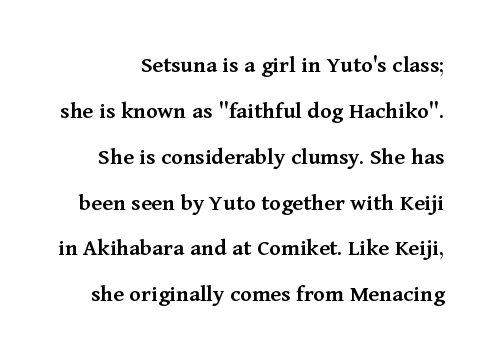
The image shows 24 px text type, upright; set loose line spacing (1.91x), normal letter spacing, not underlined.
